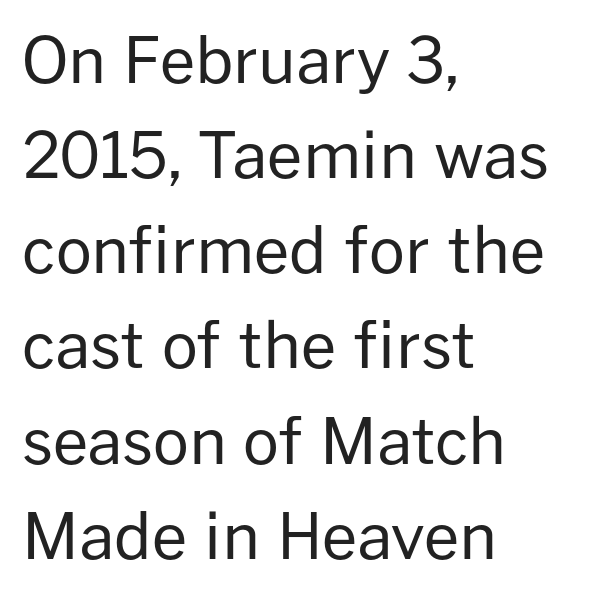
{"serif": "no", "italic": "no", "bold": "no", "weight": "regular", "width": "normal", "stroke_contrast": "low", "x_height": "medium", "monospaced": "no", "underline": "no", "align": "left", "line_spacing": "normal", "line_spacing_ratio": 1.51, "letter_spacing": "normal", "letter_spacing_em": 0.0, "glyph_px": 63}
